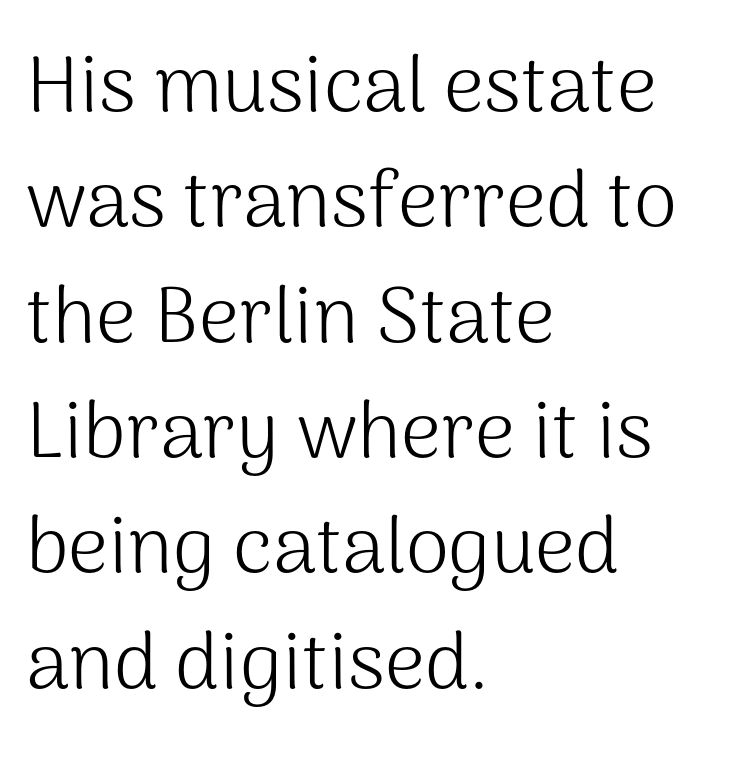
Q: Is the text bold? A: No.
Q: Is the text italic (slanted)? A: No, it is upright.
Q: Is the typeface a serif or a sans-serif typeface? A: Sans-serif.
Q: Is the text underlined? A: No.
Q: How is the paragraph aligned? A: Left-aligned.
Q: Is the spacing between letters normal or unusually wide? A: Normal.
Q: Is the spacing between lines tight, normal or loose? A: Normal.
Q: Width (condensed, normal, or wide)? A: Normal.
Q: Stroke contrast? A: Medium.
Q: x-height? A: Medium.
Q: Monospaced? A: No.
